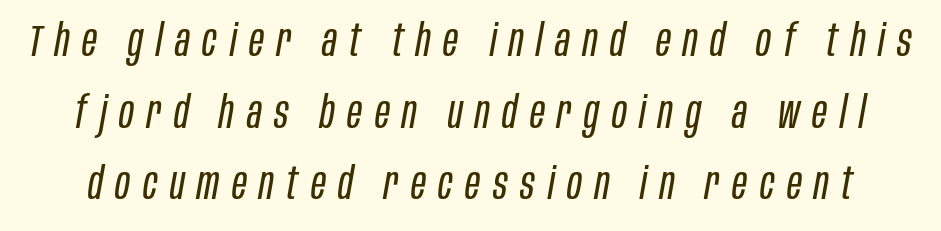
Q: Is the text bold? A: No.
Q: Is the text italic (slanted)? A: Yes, it leans right by about 10 degrees.
Q: Is the text underlined? A: No.
Q: Is the spacing between letters normal or unusually wide? A: Unusually wide.
Q: Is the spacing between lines tight, normal or loose? A: Normal.
Q: Width (condensed, normal, or wide)? A: Condensed.
Q: Stroke contrast? A: Low.
Q: x-height? A: Large.
Q: Monospaced? A: No.
